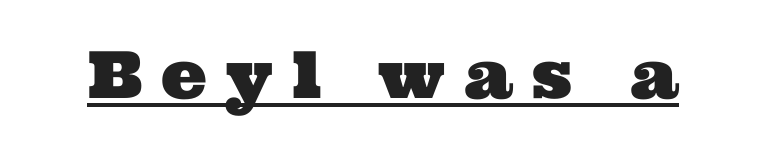
Q: Is the typeface a serif or a sans-serif typeface? A: Serif.
Q: Is the text underlined? A: Yes.
Q: Is the spacing between letters normal or unusually wide? A: Unusually wide.
Q: Width (condensed, normal, or wide)? A: Wide.
Q: Stroke contrast? A: Medium.
Q: x-height? A: Medium.
Q: Monospaced? A: No.
